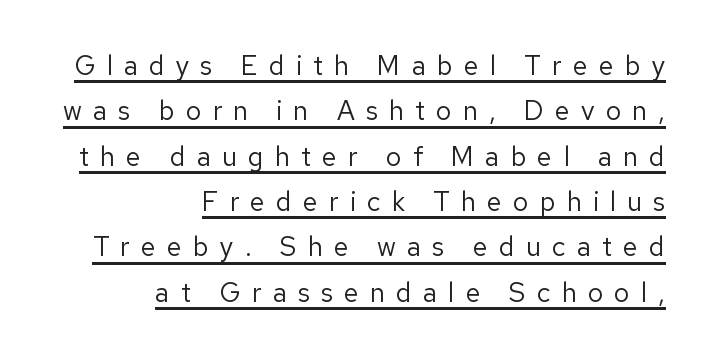
Q: Is the text bold? A: No.
Q: Is the text italic (slanted)? A: No, it is upright.
Q: Is the text underlined? A: Yes.
Q: How is the paragraph aligned? A: Right-aligned.
Q: Is the spacing between letters normal or unusually wide? A: Unusually wide.
Q: Is the spacing between lines tight, normal or loose? A: Normal.
